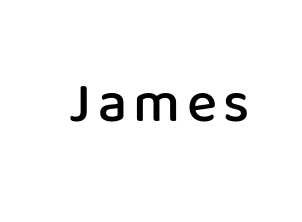
The image shows 57 px semibold sans-serif type, upright; set not underlined; low stroke contrast and a medium x-height.
